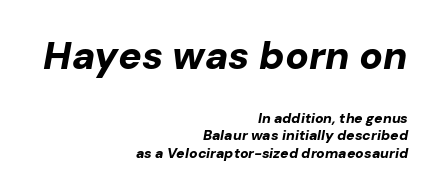
Q: Is the text bold? A: Yes.
Q: Is the text italic (slanted)? A: Yes, it leans right by about 10 degrees.
Q: Is the text underlined? A: No.
Q: How is the paragraph aligned? A: Right-aligned.
Q: Is the spacing between letters normal or unusually wide? A: Normal.
Q: Which block of text is set in a larger size, the first (top) or the second (bottom)? A: The first (top) one.
Q: Width (condensed, normal, or wide)? A: Normal.
Q: Stroke contrast? A: Low.
Q: x-height? A: Medium.
Q: Monospaced? A: No.
